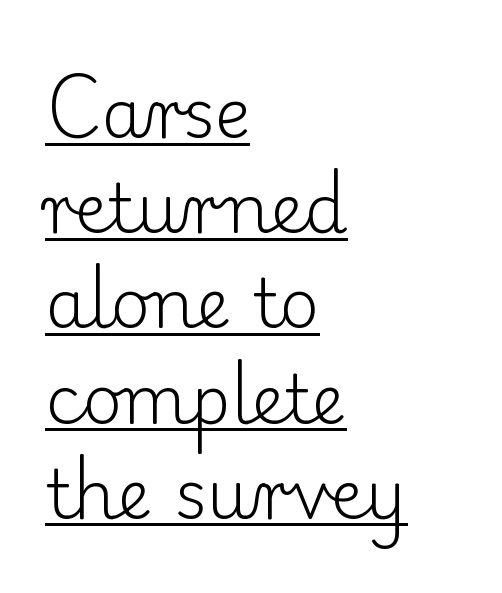
Q: Is the text bold? A: No.
Q: Is the text italic (slanted)? A: No, it is upright.
Q: Is the text underlined? A: Yes.
Q: How is the paragraph aligned? A: Left-aligned.
Q: Is the spacing between letters normal or unusually wide? A: Normal.
Q: Is the spacing between lines tight, normal or loose? A: Normal.
Q: Width (condensed, normal, or wide)? A: Normal.
Q: Stroke contrast? A: Low.
Q: x-height? A: Small.
Q: Monospaced? A: No.
